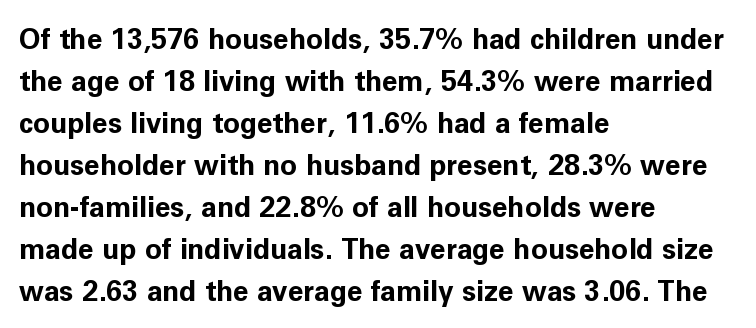
Q: Is the text bold? A: Yes.
Q: Is the text italic (slanted)? A: No, it is upright.
Q: Is the typeface a serif or a sans-serif typeface? A: Sans-serif.
Q: Is the text underlined? A: No.
Q: How is the paragraph aligned? A: Left-aligned.
Q: Is the spacing between letters normal or unusually wide? A: Normal.
Q: Is the spacing between lines tight, normal or loose? A: Normal.
Q: Width (condensed, normal, or wide)? A: Normal.
Q: Stroke contrast? A: Low.
Q: x-height? A: Medium.
Q: Monospaced? A: No.
